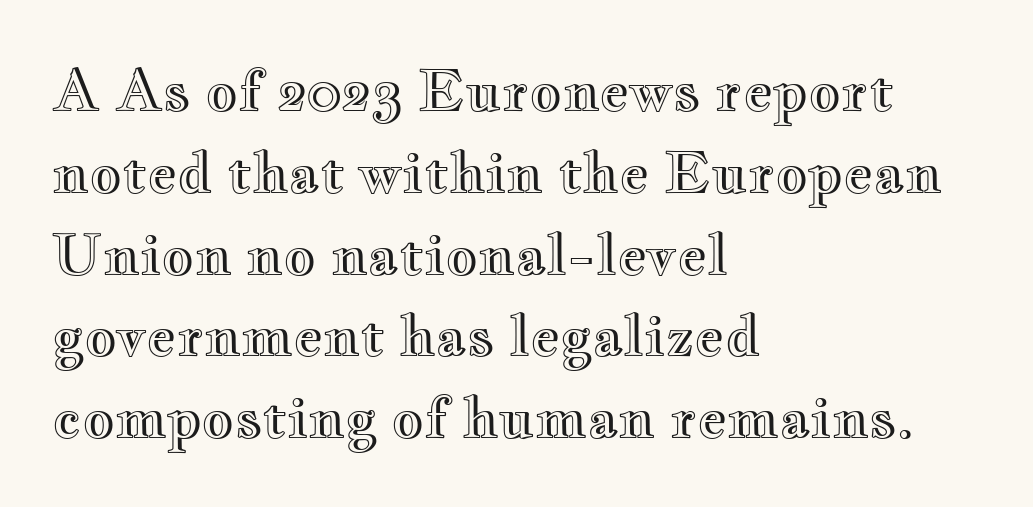
No extra tracking has been applied to these lines. Regarding leading, the lines here are spaced in the standard way. Layout note: lines flush left. Clear beneath every line of the passage.
